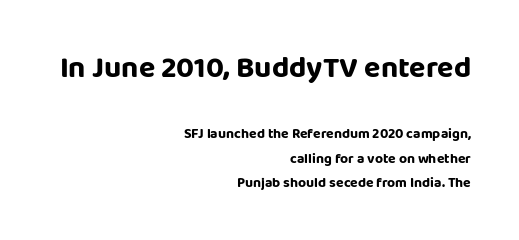
Unlike italic type, these characters show no tilt at all. The passage is arranged like a letterhead date or caption credit — flush right. Observe the ordinary spacing: letters are neighbours, not strangers. Honestly, there is no underline to notice here at all.
